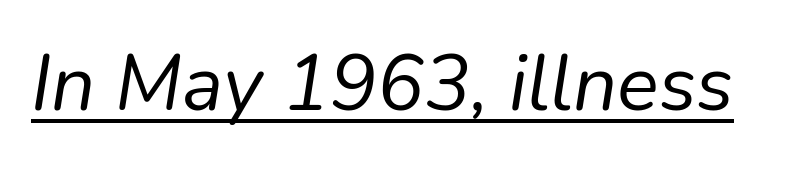
Q: Is the text bold? A: No.
Q: Is the text italic (slanted)? A: Yes, it leans right by about 9 degrees.
Q: Is the text underlined? A: Yes.
Q: Is the spacing between letters normal or unusually wide? A: Normal.
Q: Width (condensed, normal, or wide)? A: Normal.
Q: Stroke contrast? A: Low.
Q: x-height? A: Medium.
Q: Monospaced? A: No.
